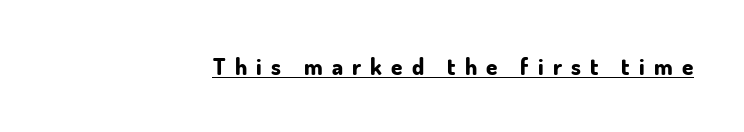
The image shows 23 px bold type, upright; set right-aligned, unusually wide letter spacing (+0.4 em), underlined.
